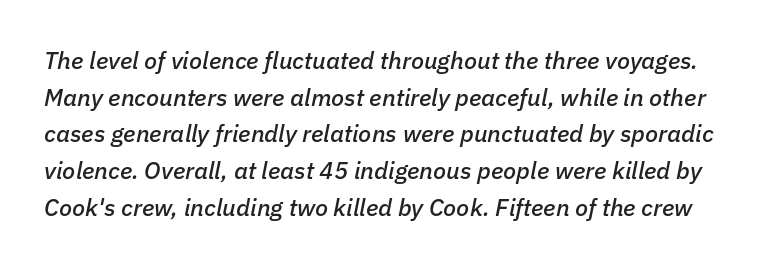
Q: Is the text italic (slanted)? A: Yes, it leans right by about 11 degrees.
Q: Is the text underlined? A: No.
Q: Is the spacing between letters normal or unusually wide? A: Normal.
Q: Is the spacing between lines tight, normal or loose? A: Normal.
